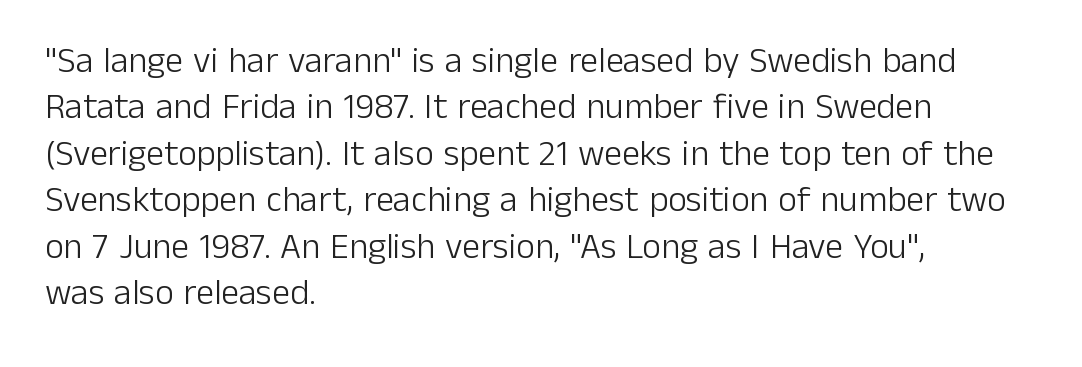
Q: Is the text bold? A: No.
Q: Is the text italic (slanted)? A: No, it is upright.
Q: Is the typeface a serif or a sans-serif typeface? A: Sans-serif.
Q: Is the text underlined? A: No.
Q: How is the paragraph aligned? A: Left-aligned.
Q: Is the spacing between letters normal or unusually wide? A: Normal.
Q: Is the spacing between lines tight, normal or loose? A: Normal.
Q: Width (condensed, normal, or wide)? A: Normal.
Q: Stroke contrast? A: Low.
Q: x-height? A: Medium.
Q: Monospaced? A: No.
